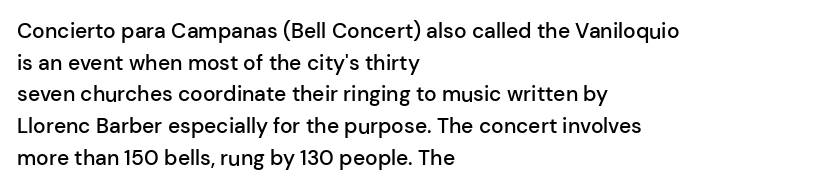
The image shows 21 px text type, upright; set left-aligned, normal line spacing (1.51x), normal letter spacing, not underlined.
